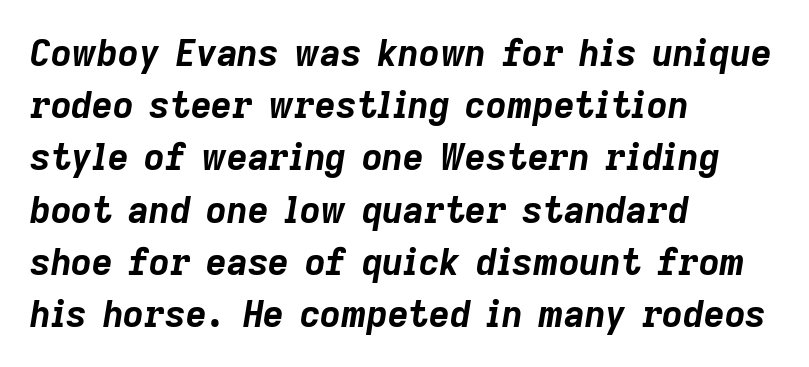
Looks like regular typesetting: each glyph gets only the width it needs. Words float on clear page, feet unadorned. Does the leading feel generous? No, just average. Italic: yes, the glyphs are oblique.
